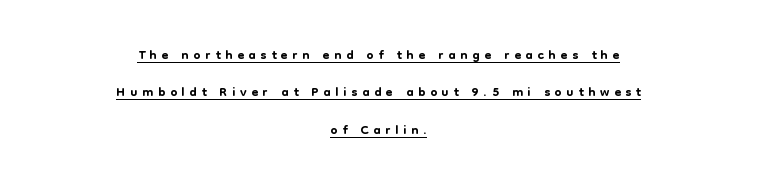
Layout note: lines centered. The tracking jumps out immediately: characters are airy and widely separated. When letters stand straight like this, we call the style roman or upright. The typesetter has applied underlining to the passage shown.
